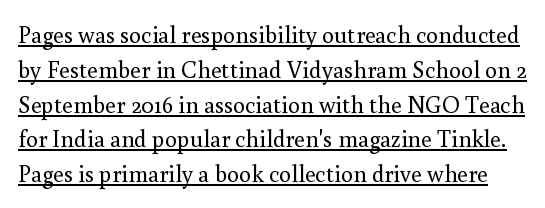
Q: Is the text bold? A: No.
Q: Is the text italic (slanted)? A: No, it is upright.
Q: Is the text underlined? A: Yes.
Q: Is the spacing between letters normal or unusually wide? A: Normal.
Q: Is the spacing between lines tight, normal or loose? A: Normal.
